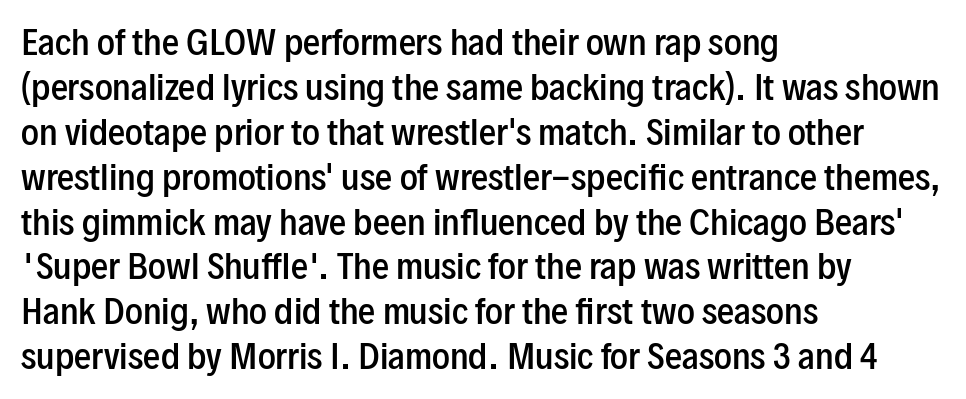
{"serif": "no", "italic": "no", "bold": "semi", "weight": "semibold", "width": "condensed", "stroke_contrast": "low", "x_height": "medium", "monospaced": "no", "underline": "no", "align": "left", "line_spacing": "normal", "line_spacing_ratio": 1.32, "letter_spacing": "normal", "letter_spacing_em": 0.0, "glyph_px": 34}
